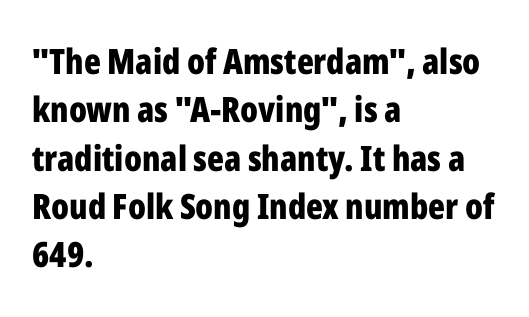
The image shows 35 px bold, condensed sans-serif type, upright; set left-aligned, normal line spacing (1.38x), normal letter spacing, not underlined; low stroke contrast and a medium x-height.
